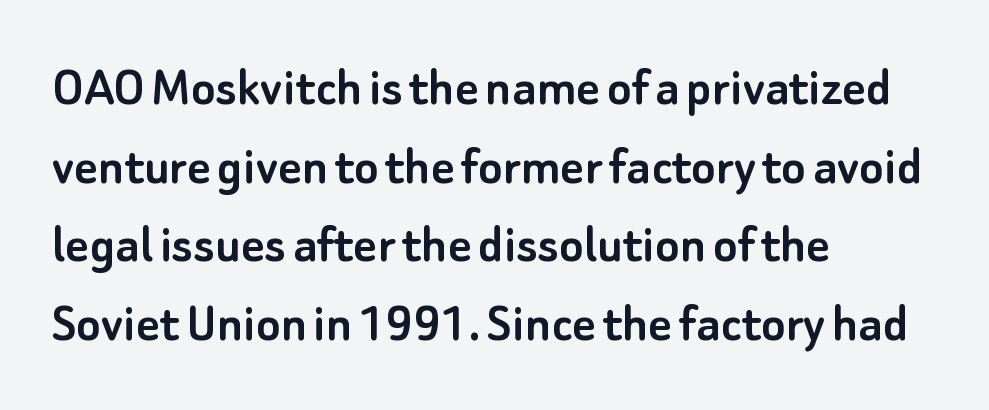
Q: Is the text italic (slanted)? A: No, it is upright.
Q: Is the typeface a serif or a sans-serif typeface? A: Sans-serif.
Q: Is the text underlined? A: No.
Q: How is the paragraph aligned? A: Left-aligned.
Q: Is the spacing between letters normal or unusually wide? A: Normal.
Q: Is the spacing between lines tight, normal or loose? A: Normal.
Q: Width (condensed, normal, or wide)? A: Normal.
Q: Stroke contrast? A: Low.
Q: x-height? A: Small.
Q: Monospaced? A: No.
